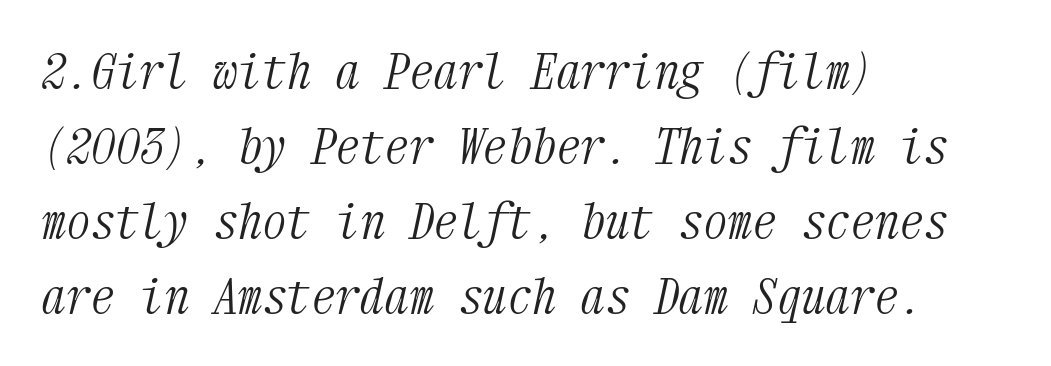
Q: Is the text bold? A: No.
Q: Is the text italic (slanted)? A: Yes, it leans right by about 12 degrees.
Q: Is the typeface a serif or a sans-serif typeface? A: Serif.
Q: Is the text underlined? A: No.
Q: How is the paragraph aligned? A: Left-aligned.
Q: Is the spacing between letters normal or unusually wide? A: Normal.
Q: Is the spacing between lines tight, normal or loose? A: Normal.
Q: Width (condensed, normal, or wide)? A: Condensed.
Q: Stroke contrast? A: Medium.
Q: x-height? A: Medium.
Q: Monospaced? A: Yes.
